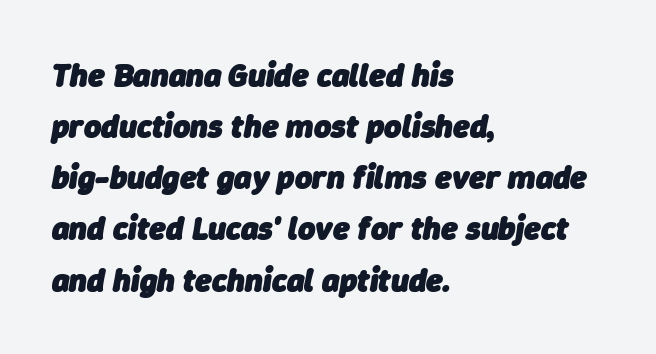
A typesetter would call this proportional, since set widths differ per character. Beneath every word, the page is bare. This is heavy type, rendered in bold. Between one letter and the next there's only the usual sliver of space. Emphasis-style slanted type is in use.
